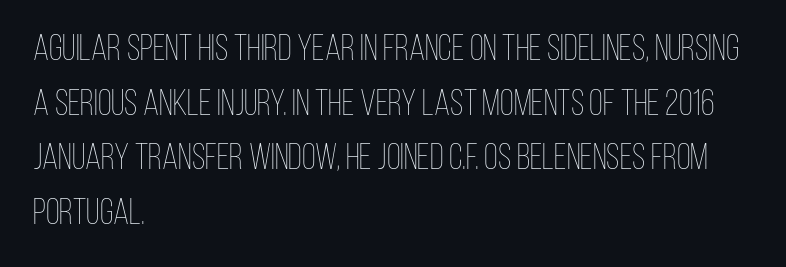
No letter is thick-stroked: the sample isn't bold. The rendering keeps characters at their native spacing. A normal amount of white space separates one row of letters from the next. Beneath every word, the page is bare. Horizontally, the lines are justified to the leading edge only. Proportional: the letters do not fall into vertical columns.
